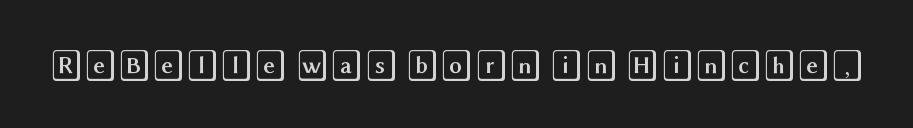
The image shows 31 px wide type, upright; set normal letter spacing, not underlined; a large x-height.
